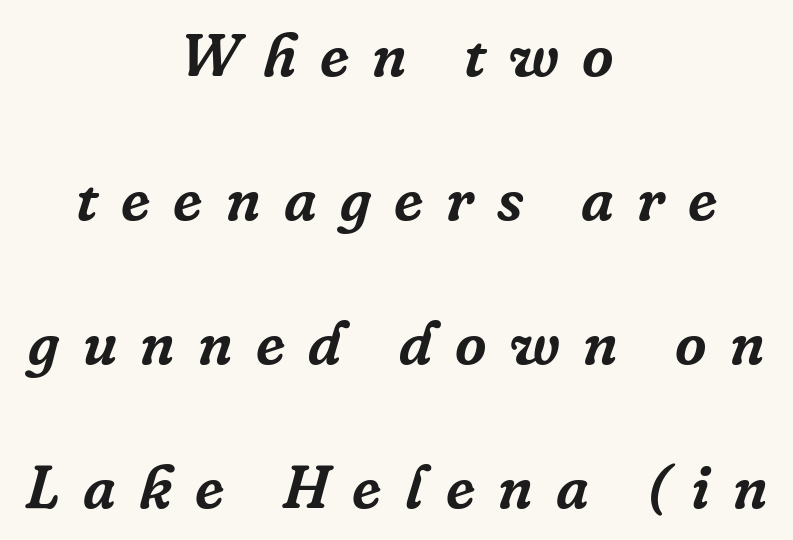
{"serif": "yes", "italic": "yes", "lean": "right", "slant_degrees": 16, "width": "normal", "stroke_contrast": "low", "x_height": "medium", "monospaced": "no", "underline": "no", "align": "center", "line_spacing": "loose", "line_spacing_ratio": 2.36, "letter_spacing": "wide", "letter_spacing_em": 0.38, "glyph_px": 61}
